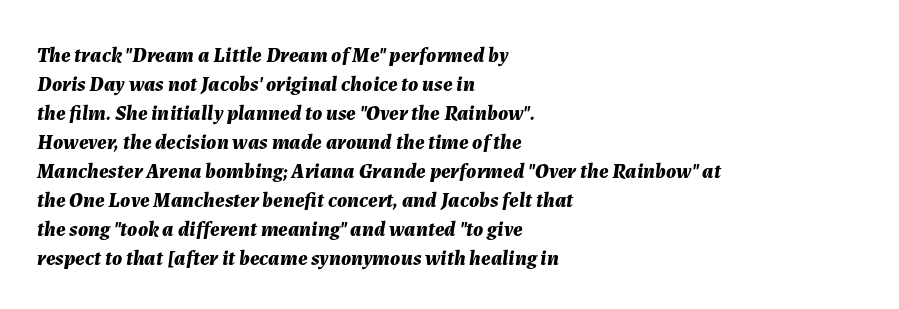
The image shows 21 px bold type, italic (leaning right); set left-aligned, normal line spacing (1.38x), normal letter spacing, not underlined.
